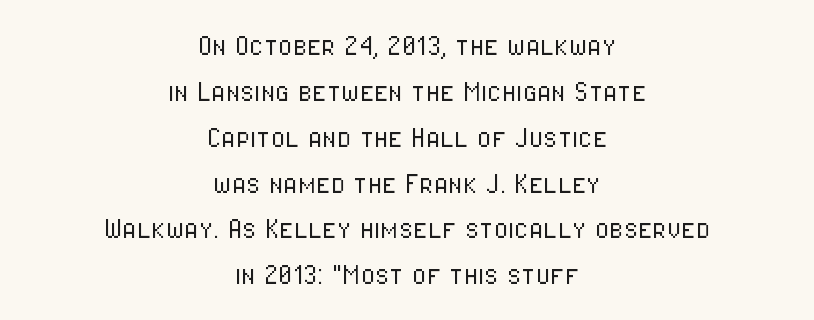
The passage shown is typed in a proportional face where columns would drift. No word sits above an underline. The type is set solid horizontally, with unmodified tracking. Does the lettering tilt? It doesn't — this is upright.
